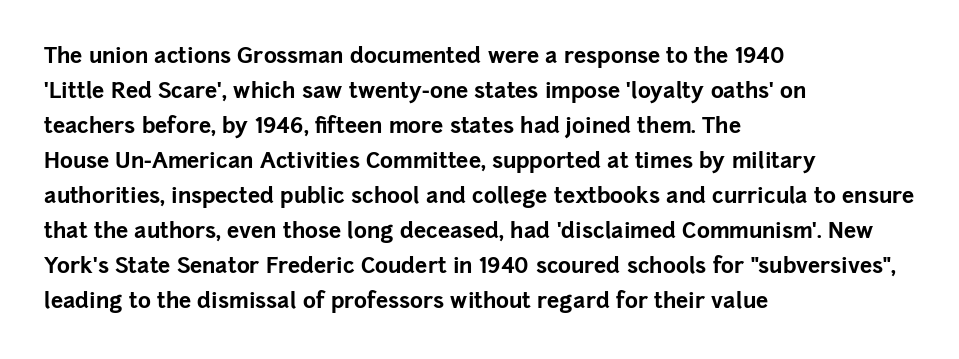
Q: Is the text bold? A: Yes.
Q: Is the text italic (slanted)? A: No, it is upright.
Q: Is the text underlined? A: No.
Q: How is the paragraph aligned? A: Left-aligned.
Q: Is the spacing between letters normal or unusually wide? A: Normal.
Q: Is the spacing between lines tight, normal or loose? A: Normal.
